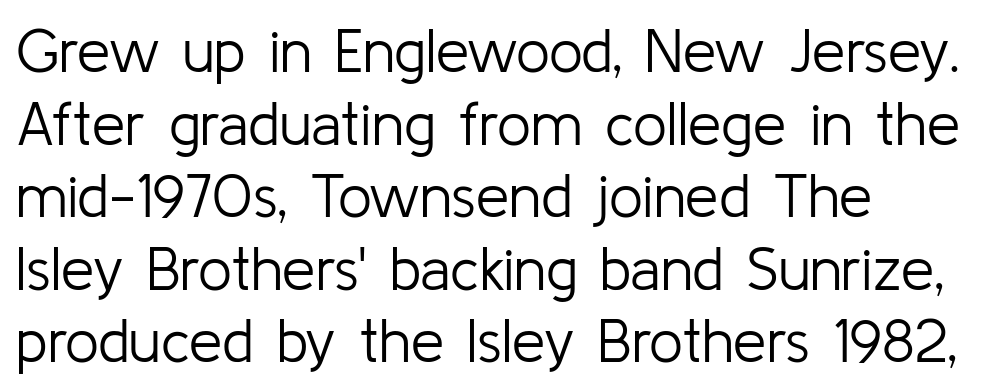
The face used here is proportionally spaced, like ordinary book or web type. Has an underline been added? It has not. The letters sit at their default tracking, neither squeezed nor spread. Ink coverage per letter is moderate at most. In terms of posture, this sample is upright. The passage shown is typeset with a sans-serif family.
